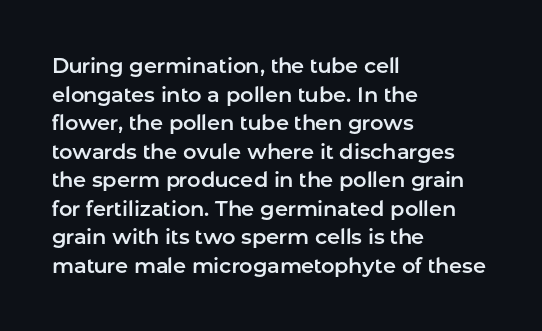
The image shows 21 px text type, upright; set left-aligned, normal line spacing (1.36x), normal letter spacing, not underlined.
